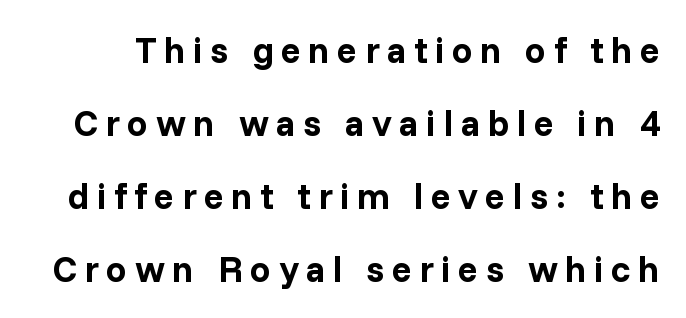
The image shows 37 px bold sans-serif type, upright; set loose line spacing (1.97x), unusually wide letter spacing (+0.2 em), not underlined; low stroke contrast and a medium x-height.
